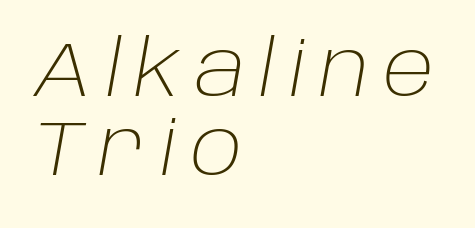
The space between consecutive lines is stingy. Is the type slanted? Yes — the strokes lean at a clear angle. Spacing verdict: proportional, widths tailored to each character. Caption: face not bold, strokes unweighted. The ragged edge is on the right, which tells us the setting is flush left.
